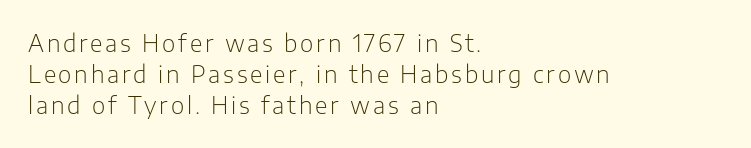
The image shows 23 px text type, upright; set left-aligned, normal line spacing (1.34x), not underlined.
